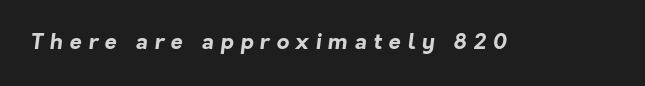
{"bold": "yes", "underline": "no", "letter_spacing": "wide", "letter_spacing_em": 0.3, "glyph_px": 22}
